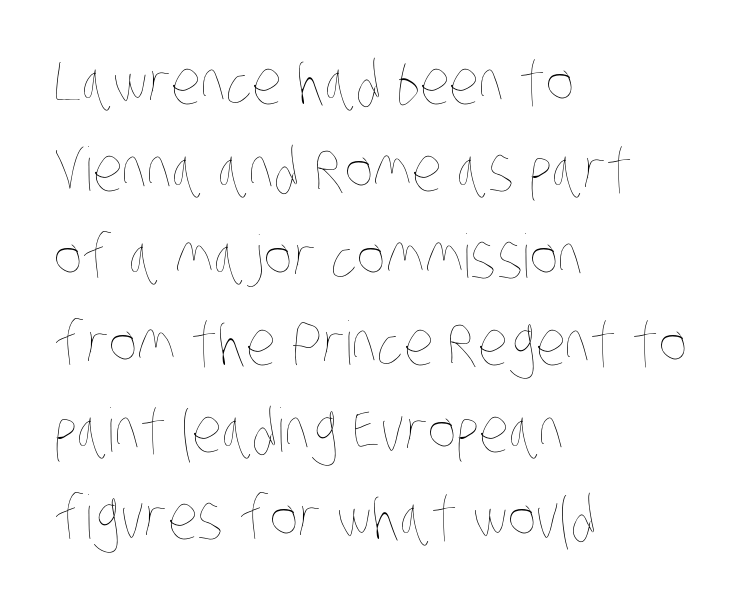
The strokes are not fattened; the text isn't bold. Does extra space separate the letters? No, they use regular spacing. How would I describe the line gaps? Plain and ordinary. Clear beneath every line of the passage.
